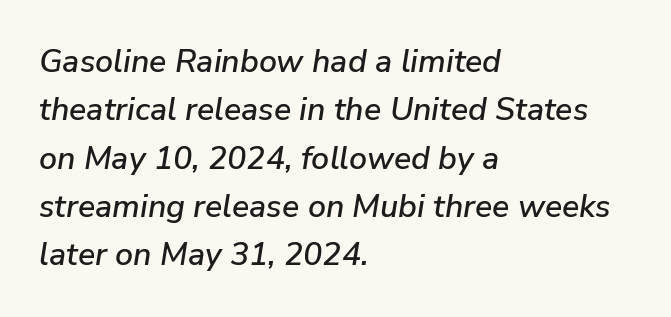
Q: Is the text italic (slanted)? A: Yes, it leans right by about 9 degrees.
Q: Is the text underlined? A: No.
Q: How is the paragraph aligned? A: Left-aligned.
Q: Is the spacing between letters normal or unusually wide? A: Normal.
Q: Is the spacing between lines tight, normal or loose? A: Normal.
Q: Width (condensed, normal, or wide)? A: Normal.
Q: Stroke contrast? A: Low.
Q: x-height? A: Medium.
Q: Monospaced? A: No.
